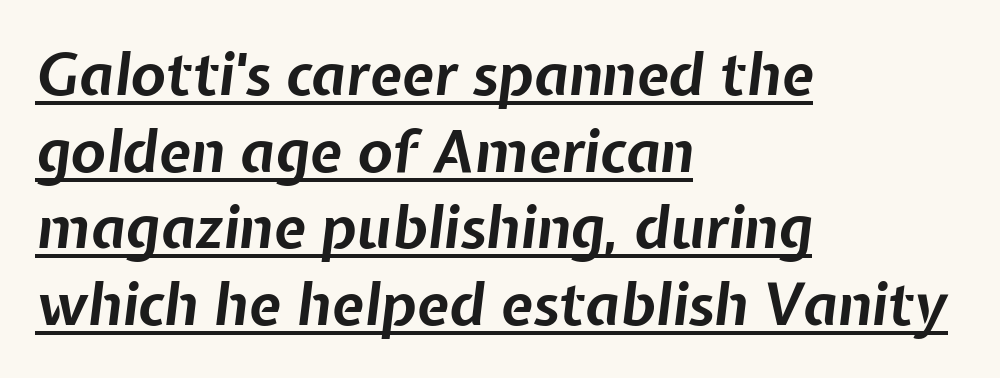
Q: Is the text bold? A: Yes.
Q: Is the text italic (slanted)? A: Yes, it leans right by about 7 degrees.
Q: Is the text underlined? A: Yes.
Q: How is the paragraph aligned? A: Left-aligned.
Q: Is the spacing between letters normal or unusually wide? A: Normal.
Q: Is the spacing between lines tight, normal or loose? A: Normal.
Q: Width (condensed, normal, or wide)? A: Normal.
Q: Stroke contrast? A: Low.
Q: x-height? A: Medium.
Q: Monospaced? A: No.
